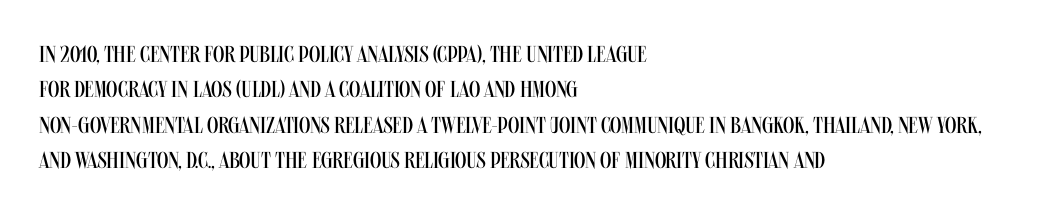
{"italic": "no", "bold": "no", "underline": "no", "align": "left", "line_spacing": "normal", "line_spacing_ratio": 1.54, "letter_spacing": "normal", "letter_spacing_em": 0.0, "glyph_px": 23}
